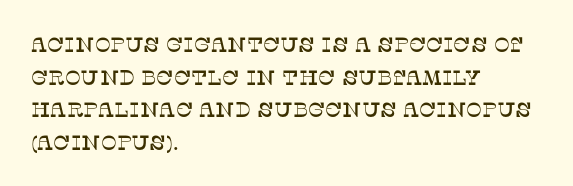
The line-height multiplier appears to be the usual default. Posture: straight, roman, zero tilt. This sample uses plain, unmodified letter spacing. No word sits above an underline.
